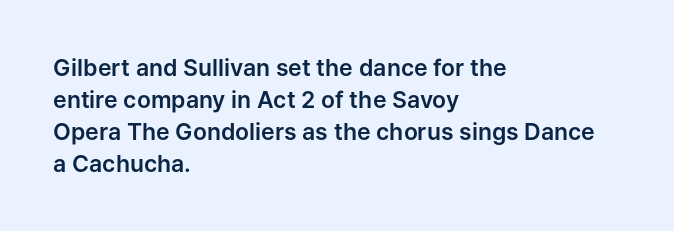
The image shows 23 px text type, upright; set left-aligned, normal line spacing (1.39x), normal letter spacing, not underlined.
